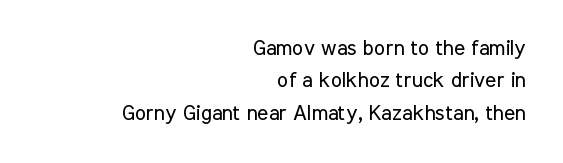
Q: Is the text bold? A: No.
Q: Is the text italic (slanted)? A: No, it is upright.
Q: Is the text underlined? A: No.
Q: How is the paragraph aligned? A: Right-aligned.
Q: Is the spacing between letters normal or unusually wide? A: Normal.
Q: Is the spacing between lines tight, normal or loose? A: Normal.
